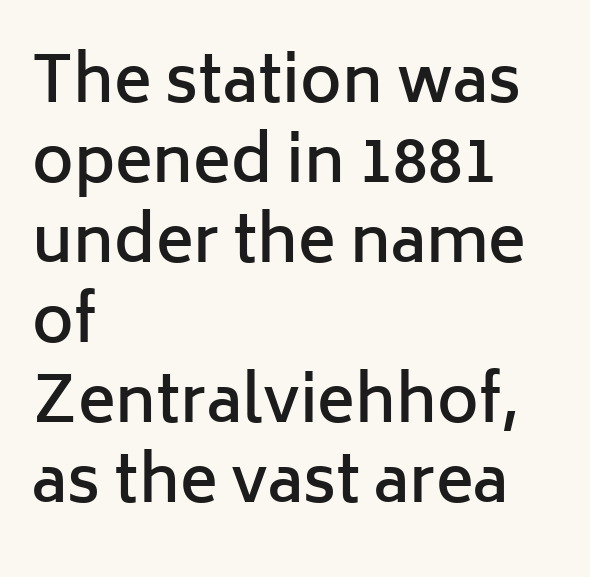
Q: Is the text bold? A: Semi-bold.
Q: Is the text italic (slanted)? A: No, it is upright.
Q: Is the typeface a serif or a sans-serif typeface? A: Sans-serif.
Q: Is the text underlined? A: No.
Q: How is the paragraph aligned? A: Left-aligned.
Q: Is the spacing between letters normal or unusually wide? A: Normal.
Q: Is the spacing between lines tight, normal or loose? A: Normal.
Q: Width (condensed, normal, or wide)? A: Normal.
Q: Stroke contrast? A: Low.
Q: x-height? A: Medium.
Q: Monospaced? A: No.
